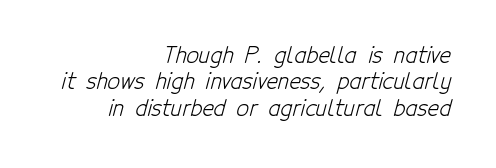
{"bold": "no", "underline": "no", "align": "right", "line_spacing_ratio": 1.2, "letter_spacing": "normal", "letter_spacing_em": 0.0, "glyph_px": 22}
